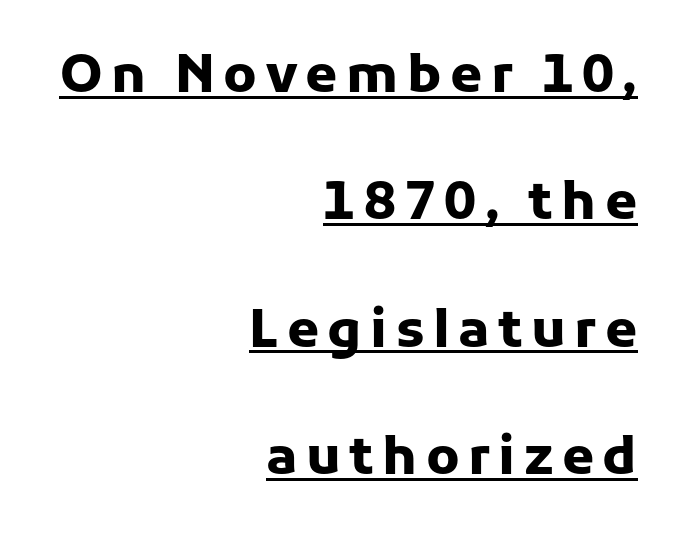
Here the designer chose a conventional face with non-uniform glyph widths. The rendering uses a large line-height, opening up the rows. Honestly, the underline is the first thing you notice here. Ascenders rise straight up at ninety degrees. Weight check: bold — yes, fully. Notice how the passage keeps a crisp vertical edge on the right only.
